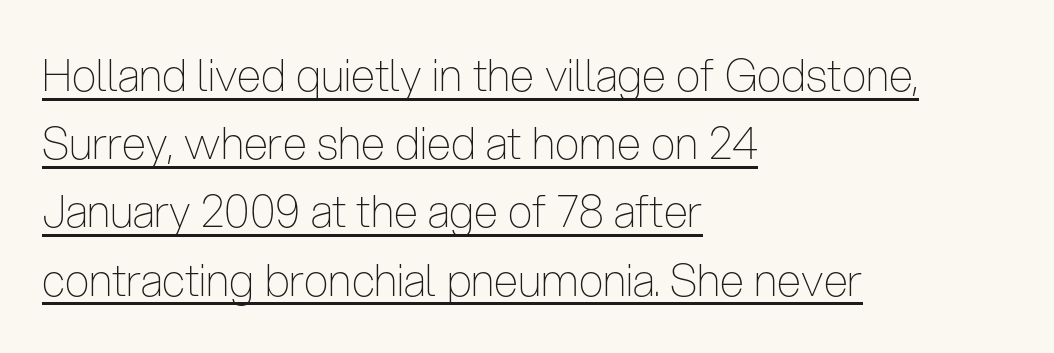
You could not count columns in this text — the font is proportionally spaced. Beneath each row of characters lies a ruled line. Letterform terminals end flat and unadorned throughout the passage. Each line starts at the same left margin while the right side varies. No extra tracking has been applied to these lines.
